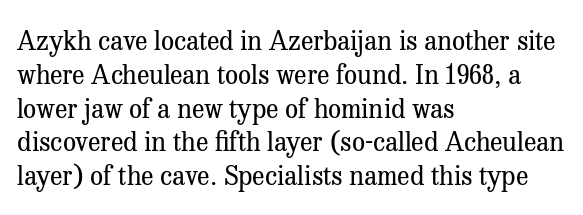
The image shows 26 px text type, upright; set left-aligned, normal line spacing (1.3x), normal letter spacing, not underlined.
